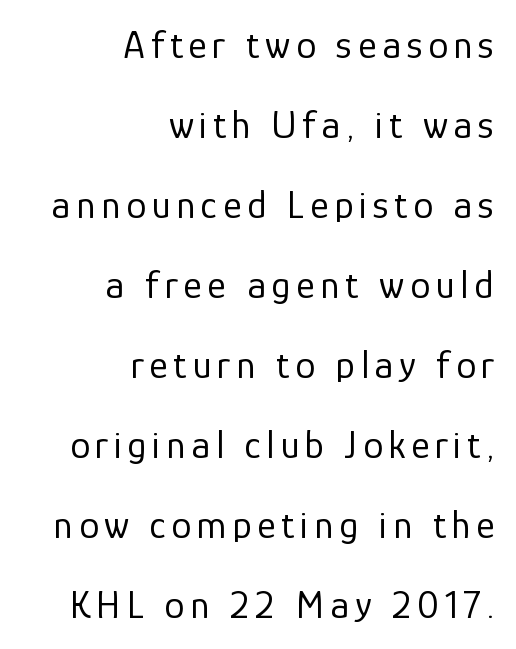
{"serif": "no", "italic": "no", "bold": "no", "weight": "regular", "width": "normal", "stroke_contrast": "low", "x_height": "medium", "monospaced": "no", "underline": "no", "align": "right", "line_spacing": "loose", "line_spacing_ratio": 2.0, "glyph_px": 40}
